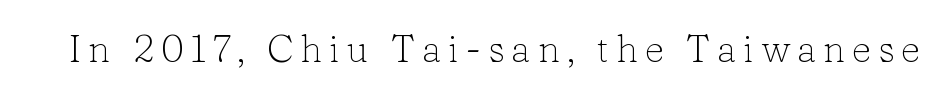
{"serif": "yes", "italic": "no", "bold": "no", "weight": "light", "width": "normal", "stroke_contrast": "low", "x_height": "medium", "monospaced": "no", "underline": "no", "glyph_px": 38}
